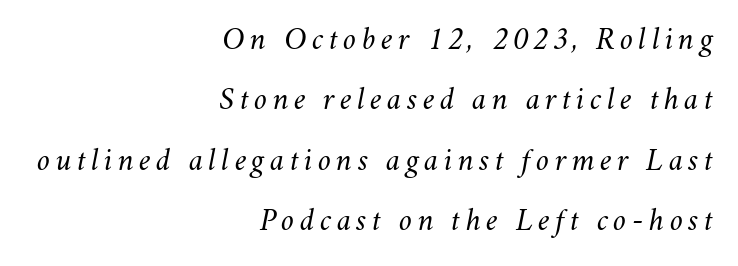
{"italic": "yes", "lean": "right", "slant_degrees": 11, "bold": "no", "weight": "light", "width": "normal", "stroke_contrast": "medium", "x_height": "small", "monospaced": "no", "underline": "no", "align": "right", "line_spacing_ratio": 1.83, "glyph_px": 33}
